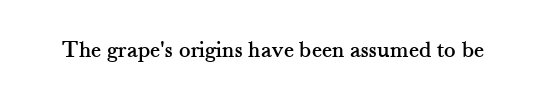
{"italic": "no", "underline": "no", "letter_spacing": "normal", "letter_spacing_em": 0.0, "glyph_px": 24}
